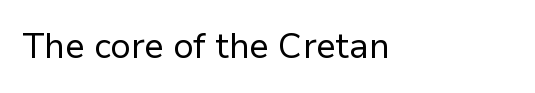
{"serif": "no", "italic": "no", "bold": "no", "weight": "regular", "width": "normal", "stroke_contrast": "low", "x_height": "medium", "monospaced": "no", "underline": "no", "align": "left", "letter_spacing": "normal", "letter_spacing_em": 0.0, "glyph_px": 35}
